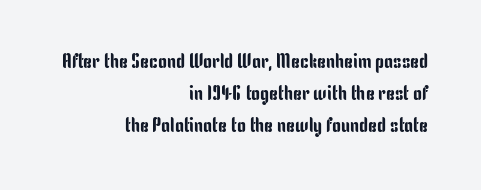
Rule under the text: the space is simply empty. Compared with typical paragraphs, the rows here are spaced about the same. Notice how the passage keeps a crisp vertical edge on the right only. This sample uses an upright cut, with every glyph sitting square on the baseline.
